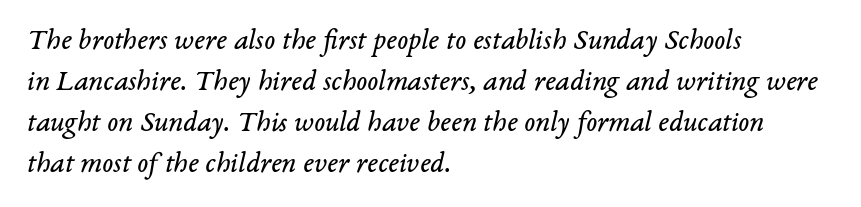
The image shows 29 px regular-weight serif type, italic (leaning right); set left-aligned, normal line spacing (1.41x), normal letter spacing, not underlined; low stroke contrast and a medium x-height.
